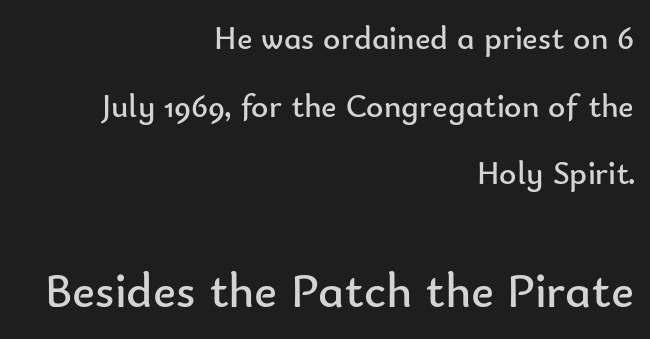
The image shows 49 px regular-weight sans-serif type, upright; set right-aligned, loose line spacing (2.05x), normal letter spacing, not underlined; the second (bottom) block is 1.48x larger; low stroke contrast and a small x-height.
